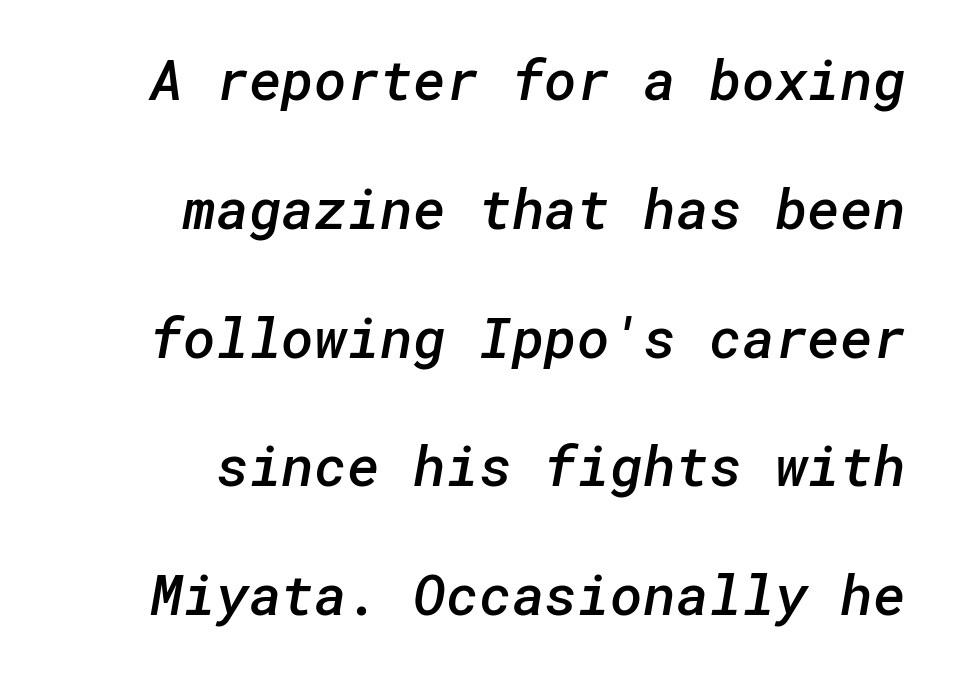
{"serif": "no", "bold": "semi", "weight": "semibold", "width": "normal", "stroke_contrast": "low", "x_height": "medium", "underline": "no", "align": "right", "line_spacing": "loose", "line_spacing_ratio": 2.3, "letter_spacing": "normal", "letter_spacing_em": 0.0, "glyph_px": 56}
